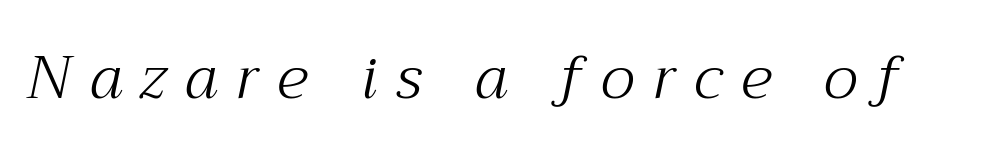
{"serif": "yes", "italic": "yes", "lean": "right", "slant_degrees": 12, "bold": "no", "weight": "light", "width": "normal", "stroke_contrast": "medium", "x_height": "medium", "monospaced": "no", "underline": "no", "letter_spacing": "wide", "letter_spacing_em": 0.32, "glyph_px": 60}
